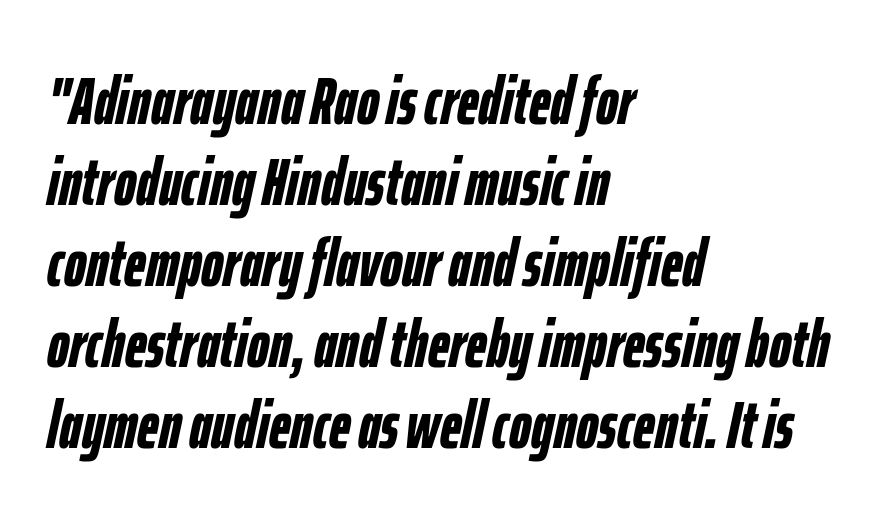
Spacing verdict: proportional, widths tailored to each character. These lines keep a tight, regular rhythm from letter to letter. The rendering applies a slant to the glyphs. The compositor pushed each line to the left boundary. Does the weight exceed regular? Yes, all the way to bold. Descenders hang freely into open space.
